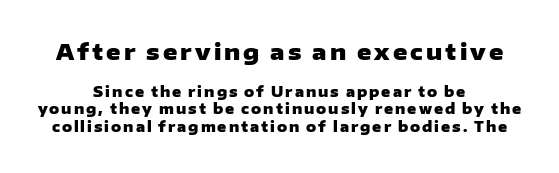
Q: Is the text bold? A: Yes.
Q: Is the text italic (slanted)? A: No, it is upright.
Q: Is the text underlined? A: No.
Q: How is the paragraph aligned? A: Centered.
Q: Which block of text is set in a larger size, the first (top) or the second (bottom)? A: The first (top) one.
